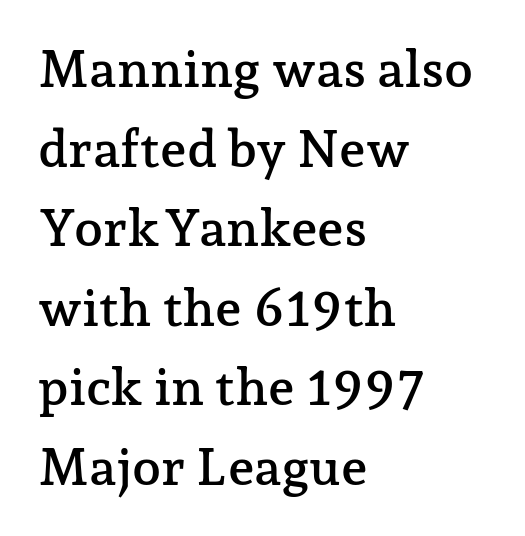
Q: Is the text italic (slanted)? A: No, it is upright.
Q: Is the typeface a serif or a sans-serif typeface? A: Serif.
Q: Is the text underlined? A: No.
Q: How is the paragraph aligned? A: Left-aligned.
Q: Is the spacing between letters normal or unusually wide? A: Normal.
Q: Is the spacing between lines tight, normal or loose? A: Normal.
Q: Width (condensed, normal, or wide)? A: Normal.
Q: Stroke contrast? A: Low.
Q: x-height? A: Medium.
Q: Monospaced? A: No.
